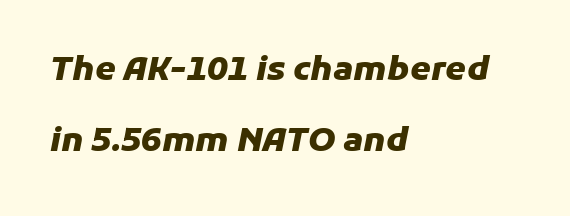
The image shows 33 px heavy type, italic (leaning right); set left-aligned, loose line spacing (2.16x), normal letter spacing, not underlined; low stroke contrast and a medium x-height.
